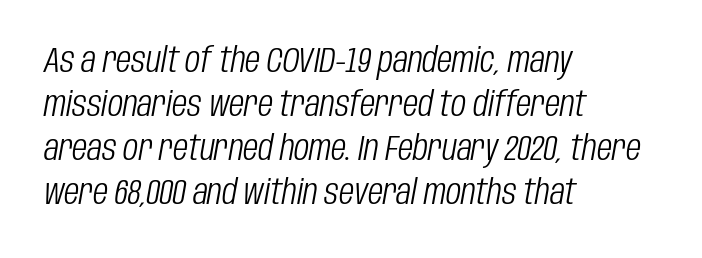
{"italic": "yes", "lean": "right", "slant_degrees": 10, "bold": "no", "weight": "light", "width": "condensed", "stroke_contrast": "low", "x_height": "large", "monospaced": "no", "underline": "no", "align": "left", "line_spacing": "normal", "line_spacing_ratio": 1.26, "letter_spacing": "normal", "letter_spacing_em": 0.0, "glyph_px": 35}
